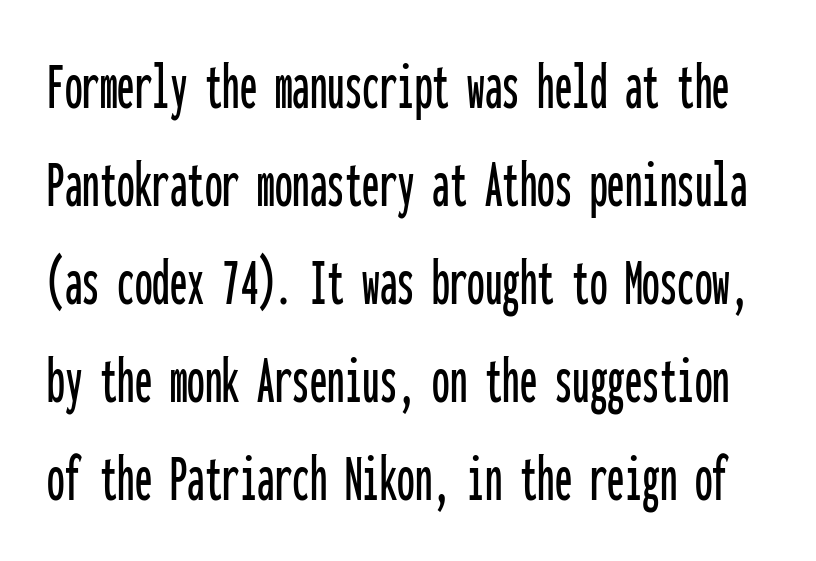
Q: Is the text italic (slanted)? A: No, it is upright.
Q: Is the typeface a serif or a sans-serif typeface? A: Sans-serif.
Q: Is the text underlined? A: No.
Q: Is the spacing between letters normal or unusually wide? A: Normal.
Q: Is the spacing between lines tight, normal or loose? A: Normal.
Q: Width (condensed, normal, or wide)? A: Condensed.
Q: Stroke contrast? A: Low.
Q: x-height? A: Medium.
Q: Monospaced? A: Yes.
